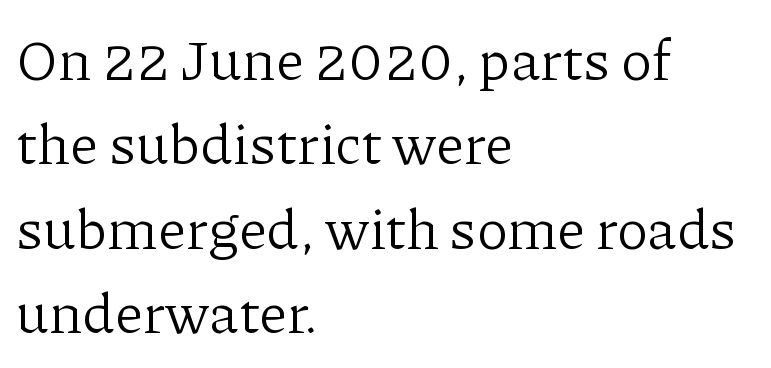
In terms of letterspacing, this is plain default setting. Upright lettering throughout. The passage shown is typed in a proportional face where columns would drift. The letters carry serifs — small finishing strokes at the ends of their stems. Line spacing here is normal.
